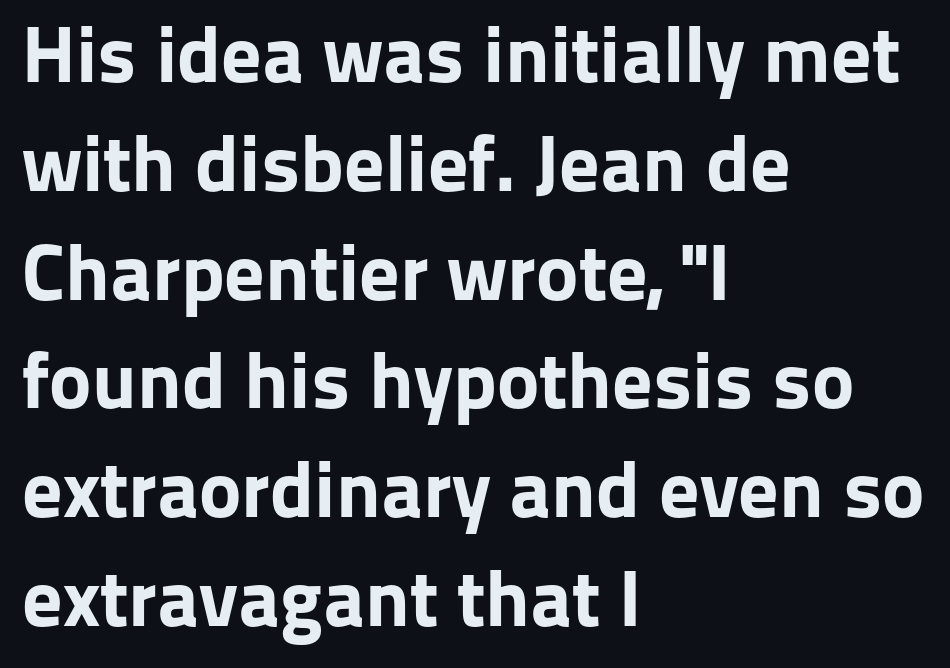
A dark, heavy texture on the line: the type is bold. These lines are set flush left with a ragged right edge. The face used here is proportionally spaced, like ordinary book or web type. The tracking reads as untouched default to a designer's eye. This sample uses a sans-serif face. The passage shown is not underscored anywhere.
